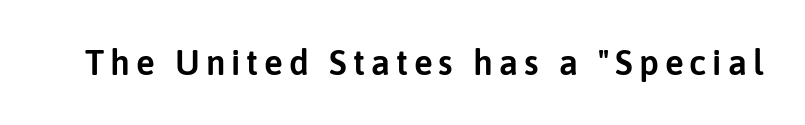
Q: Is the text italic (slanted)? A: No, it is upright.
Q: Is the typeface a serif or a sans-serif typeface? A: Sans-serif.
Q: Is the text underlined? A: No.
Q: Width (condensed, normal, or wide)? A: Normal.
Q: Stroke contrast? A: Low.
Q: x-height? A: Medium.
Q: Monospaced? A: No.
